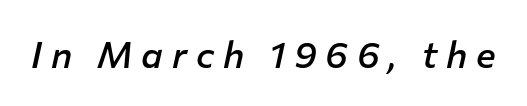
The image shows 37 px semibold type, italic (leaning right); set unusually wide letter spacing (+0.24 em), not underlined; low stroke contrast and a medium x-height.
